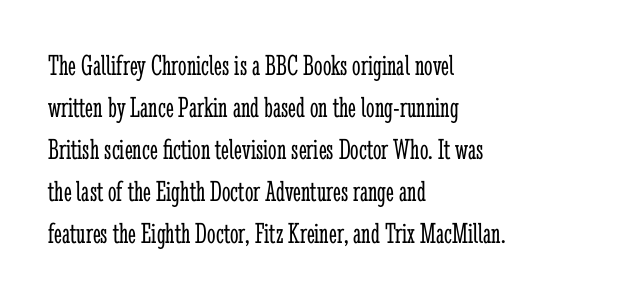
{"serif": "yes", "italic": "no", "bold": "no", "weight": "light", "width": "condensed", "stroke_contrast": "low", "x_height": "medium", "monospaced": "no", "underline": "no", "align": "left", "line_spacing": "normal", "line_spacing_ratio": 1.4, "letter_spacing": "normal", "letter_spacing_em": 0.0, "glyph_px": 30}
